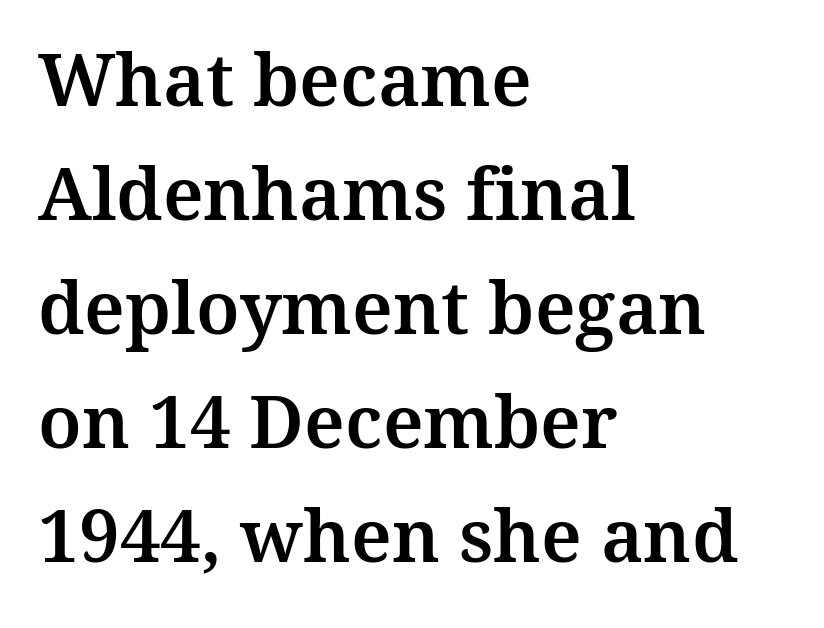
The image shows 73 px serif type, upright; set left-aligned, normal line spacing (1.56x), normal letter spacing, not underlined; medium stroke contrast and a medium x-height.
